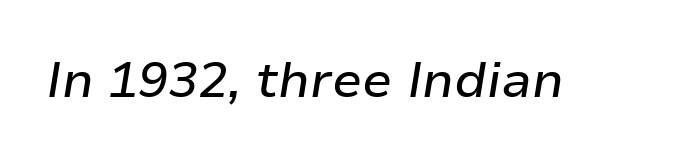
Each row of text sits above clean, open space. The lettering tilts uniformly, giving the passage an italic look. Observe the ordinary spacing: letters are neighbours, not strangers. This sample has the flowing, uneven cadence of proportional lettering.
